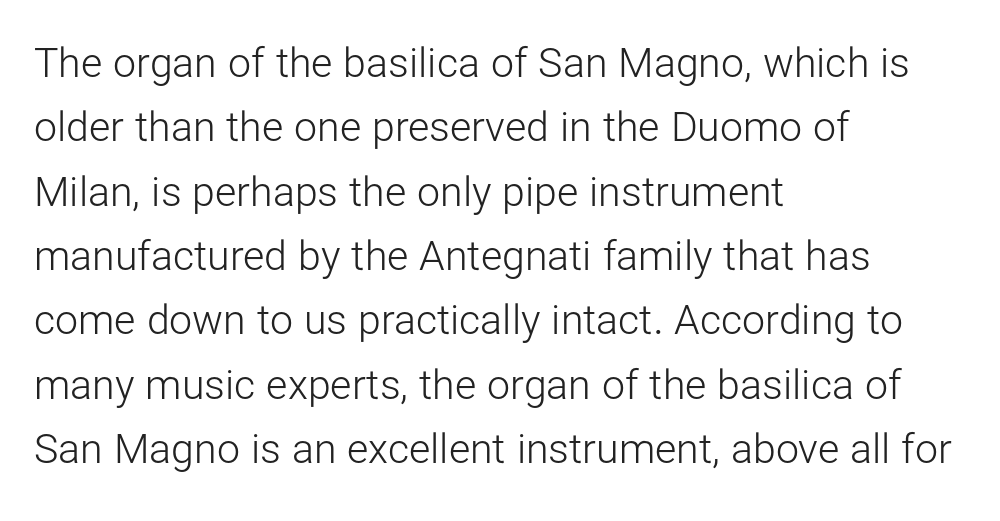
If you drew a line through each stem, it would be perfectly vertical. Examine the stroke ends and you'll find no serifs. Type without underlining. Counters stay open thanks to moderate or lighter strokes. Line starts are locked; line ends wander.
